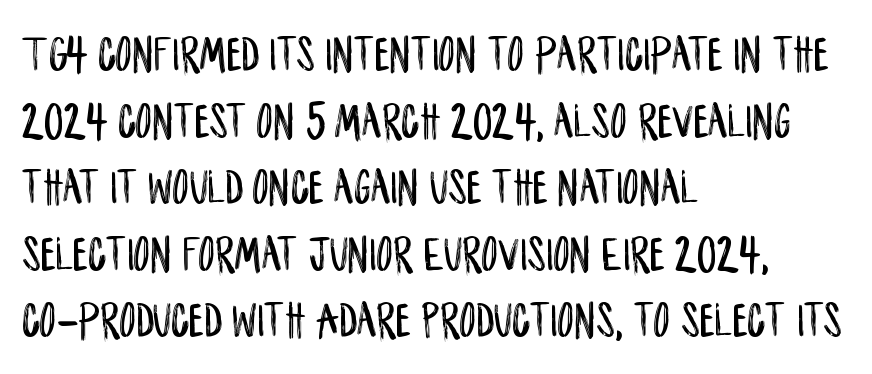
Q: Is the text italic (slanted)? A: No, it is upright.
Q: Is the typeface a serif or a sans-serif typeface? A: Sans-serif.
Q: Is the text underlined? A: No.
Q: How is the paragraph aligned? A: Left-aligned.
Q: Is the spacing between letters normal or unusually wide? A: Normal.
Q: Is the spacing between lines tight, normal or loose? A: Normal.
Q: Width (condensed, normal, or wide)? A: Condensed.
Q: Stroke contrast? A: Low.
Q: x-height? A: Large.
Q: Monospaced? A: No.
